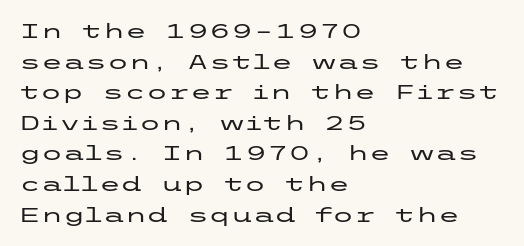
Posture: upright roman. Where is the straight margin? On the left. The passage shown stacks its lines at a standard gap. The passage shown is not underscored anywhere. The tracking reads as untouched default to a designer's eye.
